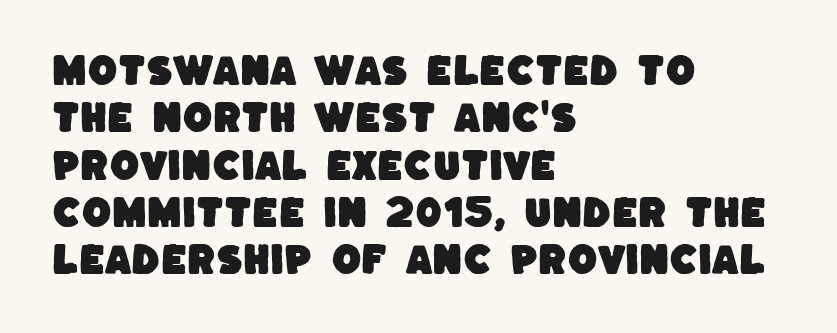
{"serif": "no", "width": "normal", "stroke_contrast": "low", "x_height": "large", "monospaced": "no", "underline": "no", "align": "left", "line_spacing": "normal", "line_spacing_ratio": 1.39, "letter_spacing": "normal", "letter_spacing_em": 0.0, "glyph_px": 34}
